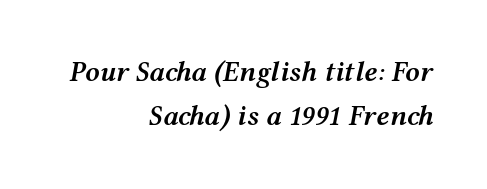
Compared with a flush-left layout, this one pins lines to the opposite, right side. The letters are slanted; this is an italic face. Looks like regular typesetting: each glyph gets only the width it needs. This block has exactly the height ordinary leading produces. Between one letter and the next there's only the usual sliver of space. Each row of text sits above clean, open space.
